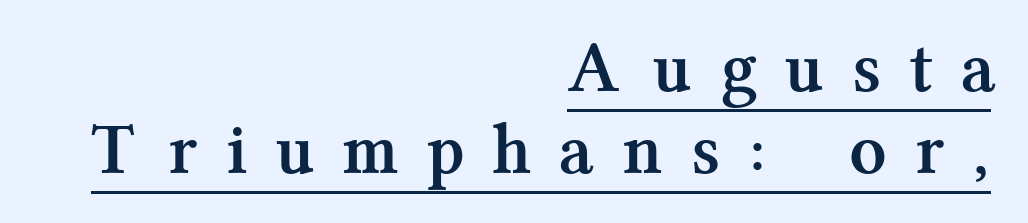
Think of a printed novel: that variable character pitch is what you see here. What's the leading like? Squeezed, with rows nearly overlapping. Beneath each row of characters lies a ruled line. Each word looks stretched out because of the extra space between its letters. Look at the stroke-to-counter ratio: heavy, a bold. Posture: upright roman.
